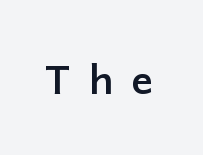
Q: Is the text bold? A: Yes.
Q: Is the text italic (slanted)? A: No, it is upright.
Q: Is the typeface a serif or a sans-serif typeface? A: Sans-serif.
Q: Is the text underlined? A: No.
Q: Is the spacing between letters normal or unusually wide? A: Unusually wide.
Q: Width (condensed, normal, or wide)? A: Normal.
Q: Stroke contrast? A: Low.
Q: x-height? A: Medium.
Q: Monospaced? A: No.
